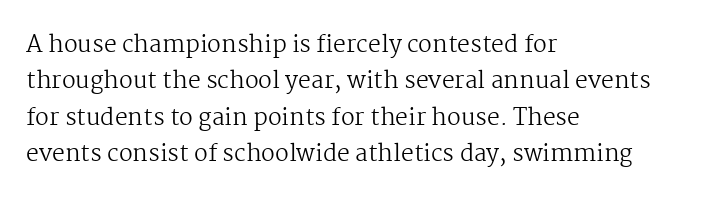
Compared with typical paragraphs, the rows here are spaced about the same. The letterforms sit at book weight or below. Ascenders rise straight up at ninety degrees. The lines are quadded left. Check the space under the baseline: it is left empty. Tracking value appears to be zero — textbook default spacing.
